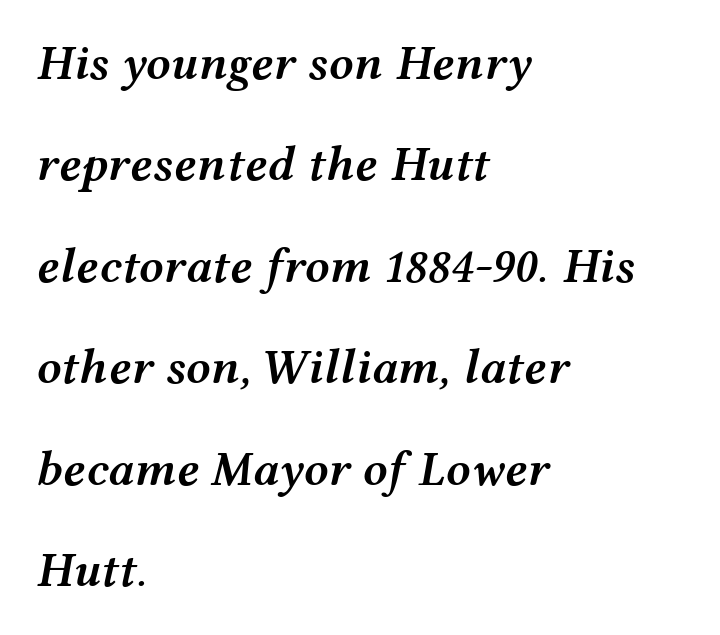
The image shows 49 px semibold, wide type, italic (leaning right); set left-aligned, loose line spacing (2.07x), normal letter spacing, not underlined; medium stroke contrast and a medium x-height.
